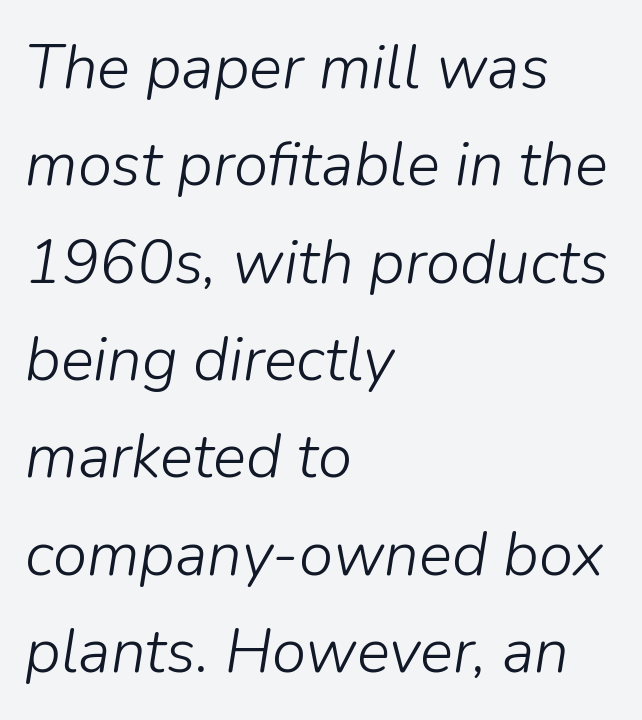
Proportional: the letters do not fall into vertical columns. The vertical gap from one line to the next is medium. The face used here is rendered with its standard letterfit. The font's italic variant was chosen for this text. The zone under the glyphs is completely vacant.
